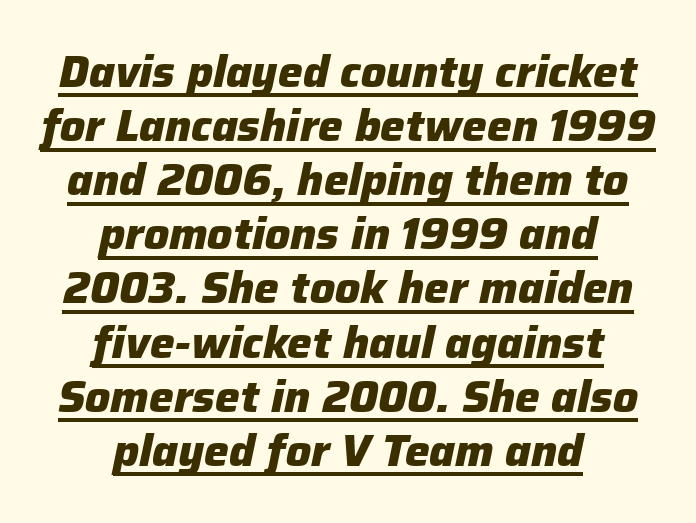
The image shows 44 px heavy type, italic (leaning right); set centered, line spacing 1.23x, normal letter spacing, underlined; low stroke contrast and a medium x-height.
